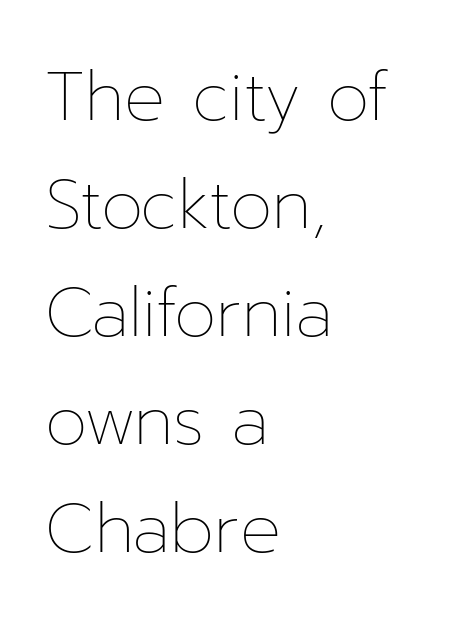
{"italic": "no", "bold": "no", "weight": "thin", "width": "normal", "stroke_contrast": "low", "x_height": "medium", "monospaced": "no", "underline": "no", "align": "left", "line_spacing": "normal", "line_spacing_ratio": 1.59, "letter_spacing": "normal", "letter_spacing_em": 0.0, "glyph_px": 68}
